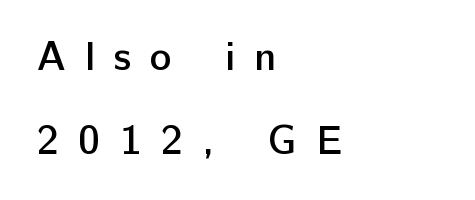
Q: Is the text bold? A: Semi-bold.
Q: Is the text italic (slanted)? A: No, it is upright.
Q: Is the typeface a serif or a sans-serif typeface? A: Sans-serif.
Q: Is the text underlined? A: No.
Q: How is the paragraph aligned? A: Left-aligned.
Q: Is the spacing between letters normal or unusually wide? A: Unusually wide.
Q: Is the spacing between lines tight, normal or loose? A: Loose.
Q: Width (condensed, normal, or wide)? A: Normal.
Q: Stroke contrast? A: Low.
Q: x-height? A: Medium.
Q: Monospaced? A: No.
